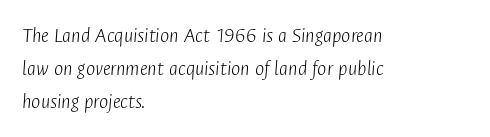
The image shows 22 px text type, italic (leaning right); set left-aligned, normal line spacing (1.5x), normal letter spacing, not underlined.
